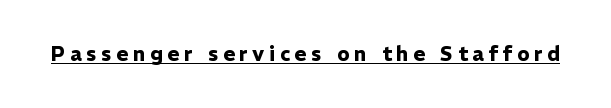
Short note: letters widely spaced. The rendering uses a bold face; every stroke is thick and dark. Compared with undecorated copy, this sample adds a rule below the words. Is there any slant? The stems are plumb.
